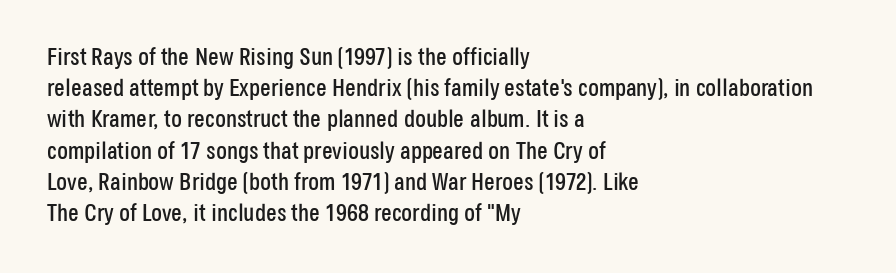
{"italic": "no", "underline": "no", "align": "left", "line_spacing": "normal", "line_spacing_ratio": 1.3, "letter_spacing": "normal", "letter_spacing_em": 0.0, "glyph_px": 24}
